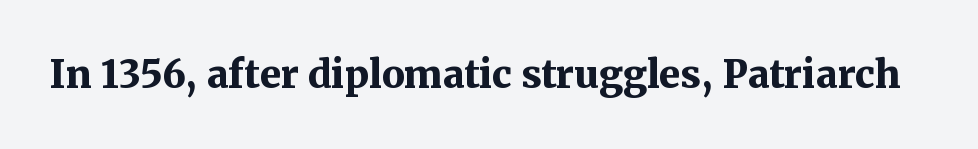
{"serif": "yes", "italic": "no", "bold": "yes", "weight": "bold", "width": "normal", "stroke_contrast": "medium", "x_height": "medium", "monospaced": "no", "underline": "no", "letter_spacing": "normal", "letter_spacing_em": 0.0, "glyph_px": 38}
